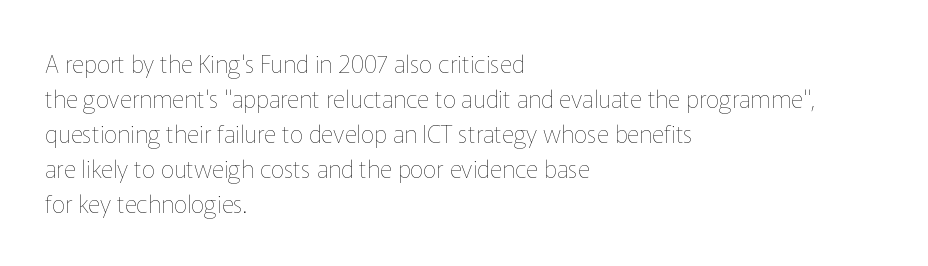
Q: Is the text bold? A: No.
Q: Is the text italic (slanted)? A: No, it is upright.
Q: Is the text underlined? A: No.
Q: How is the paragraph aligned? A: Left-aligned.
Q: Is the spacing between letters normal or unusually wide? A: Normal.
Q: Is the spacing between lines tight, normal or loose? A: Normal.
